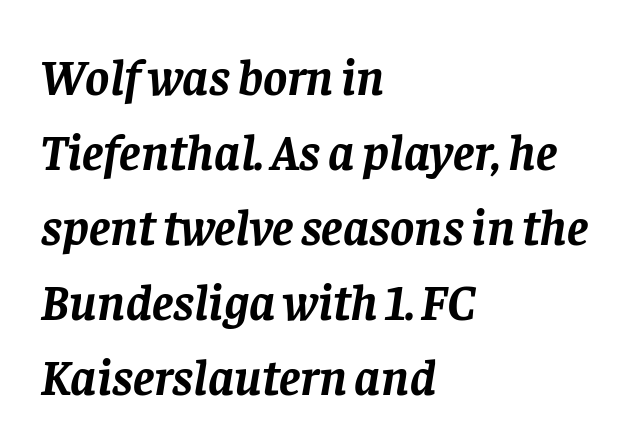
Q: Is the text bold? A: Yes.
Q: Is the text italic (slanted)? A: Yes, it leans right by about 8 degrees.
Q: Is the typeface a serif or a sans-serif typeface? A: Serif.
Q: Is the text underlined? A: No.
Q: How is the paragraph aligned? A: Left-aligned.
Q: Is the spacing between letters normal or unusually wide? A: Normal.
Q: Is the spacing between lines tight, normal or loose? A: Normal.
Q: Width (condensed, normal, or wide)? A: Normal.
Q: Stroke contrast? A: Low.
Q: x-height? A: Large.
Q: Monospaced? A: No.
